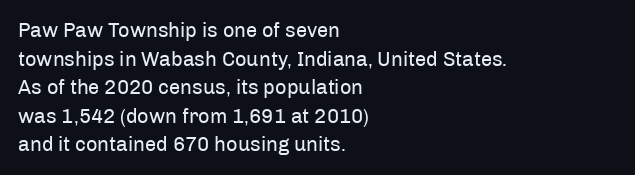
The image shows 20 px text type, upright; set left-aligned, normal line spacing (1.43x), normal letter spacing, not underlined.
